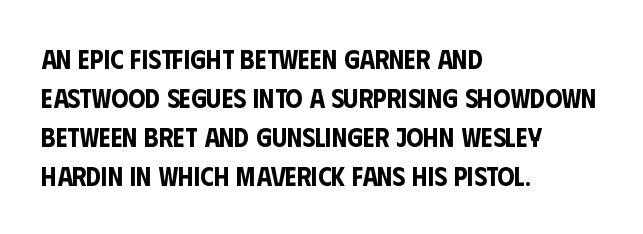
{"italic": "no", "underline": "no", "align": "left", "line_spacing": "normal", "line_spacing_ratio": 1.45, "letter_spacing": "normal", "letter_spacing_em": 0.0, "glyph_px": 27}
